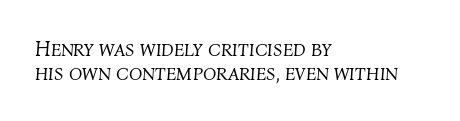
{"italic": "yes", "lean": "right", "slant_degrees": 4, "bold": "no", "underline": "no", "align": "left", "line_spacing": "tight", "line_spacing_ratio": 1.07, "letter_spacing": "normal", "letter_spacing_em": 0.0, "glyph_px": 22}
